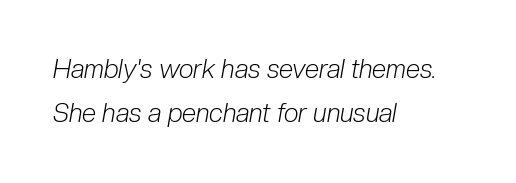
The image shows 26 px text type, italic (leaning right); set left-aligned, line spacing 1.71x, normal letter spacing, not underlined.
